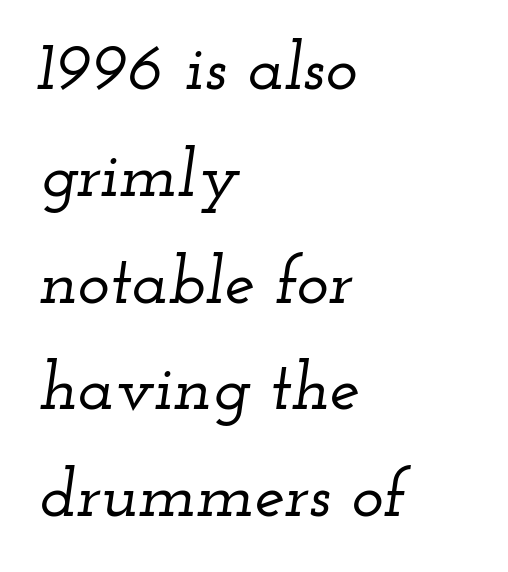
The image shows 68 px wide serif type, italic (leaning right); set left-aligned, normal line spacing (1.57x), normal letter spacing, not underlined; low stroke contrast and a small x-height.
